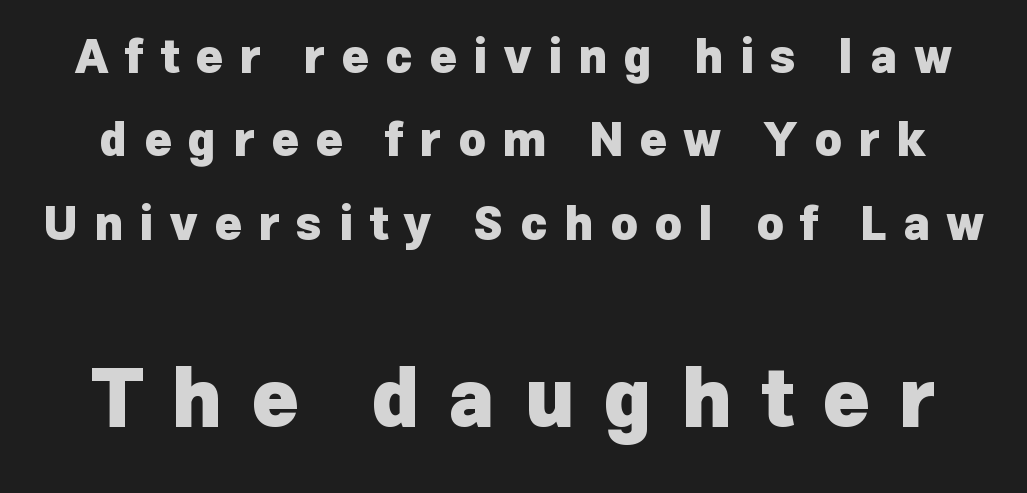
{"serif": "no", "italic": "no", "bold": "yes", "weight": "heavy", "width": "normal", "stroke_contrast": "low", "x_height": "medium", "monospaced": "no", "underline": "no", "line_spacing_ratio": 1.81, "letter_spacing": "wide", "letter_spacing_em": 0.36, "larger_block": "second", "size_ratio": 1.74, "glyph_px": 80}
